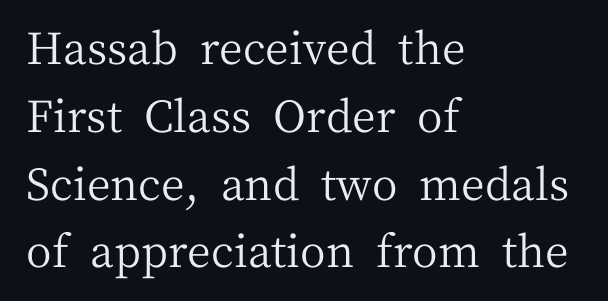
Heaviness? Minimal to ordinary, like unemphasized prose. Note the varied advance widths — an 'i' is clearly narrower than an 'm'. Italic? Not at all — the glyphs are vertical. No word sits above an underline. You could call the tracking neutral — neither tight nor loose. Does the copy run flush right? No — it runs flush left.
